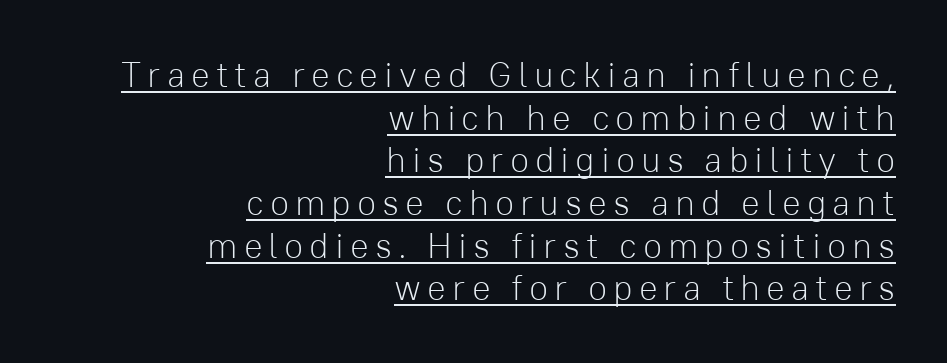
Examine the stroke ends and you'll find no serifs. Honestly, the underline is the first thing you notice here. The face used here is proportionally spaced, like ordinary book or web type. Short and long lines alike share a common ending point at right.
